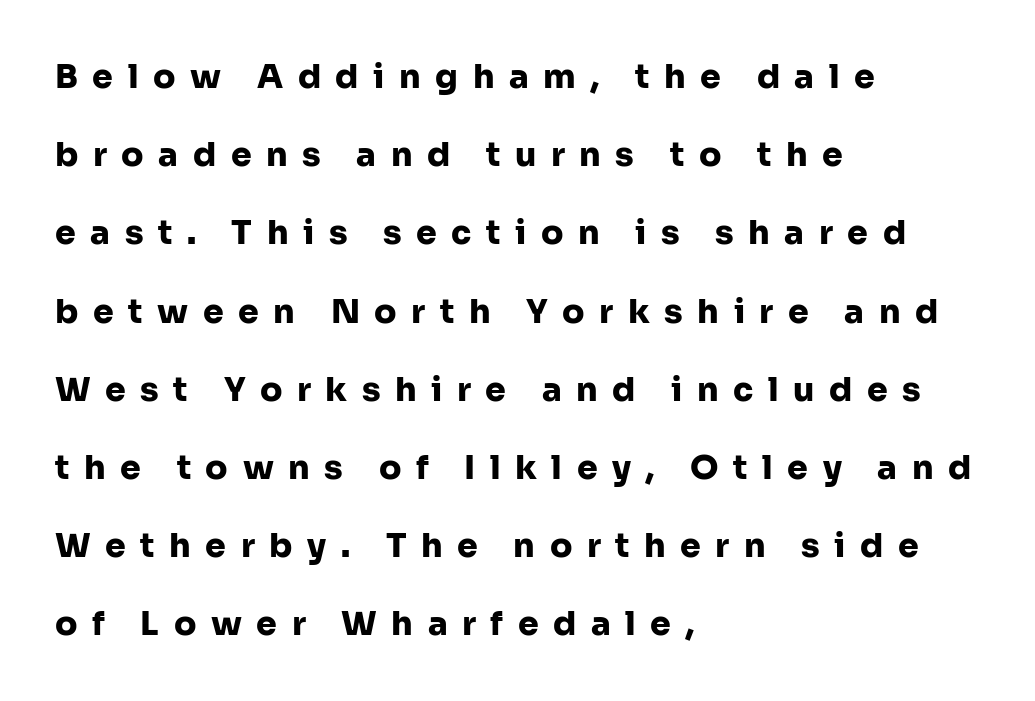
The setting favours the left margin, as ordinary paragraphs usually do. Substantial extra tracking has been applied to these lines. Think of a printed novel: that variable character pitch is what you see here. The face used here is a sans, in the tradition of grotesques and geometrics. The block of text is sparse from top to bottom, with ample space between rows.
